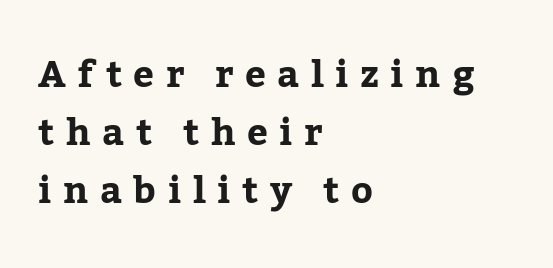
This sample uses expanded letter spacing, leaving extra air between glyphs. Plain, unruled lines of type. Note the varied advance widths — an 'i' is clearly narrower than an 'm'. Layout note: lines flush left.
